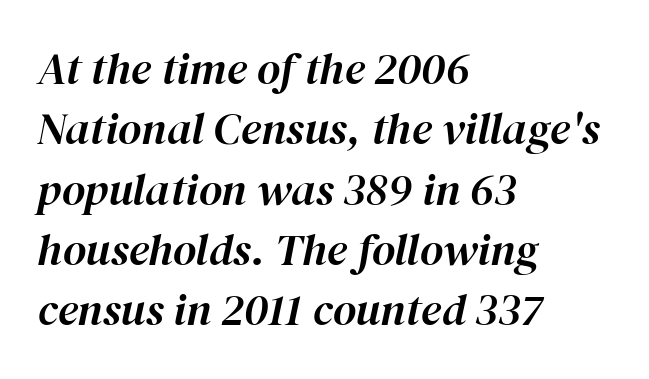
{"italic": "yes", "lean": "right", "slant_degrees": 12, "width": "normal", "stroke_contrast": "high", "x_height": "medium", "monospaced": "no", "underline": "no", "align": "left", "line_spacing": "normal", "line_spacing_ratio": 1.34, "letter_spacing": "normal", "letter_spacing_em": 0.0, "glyph_px": 45}
